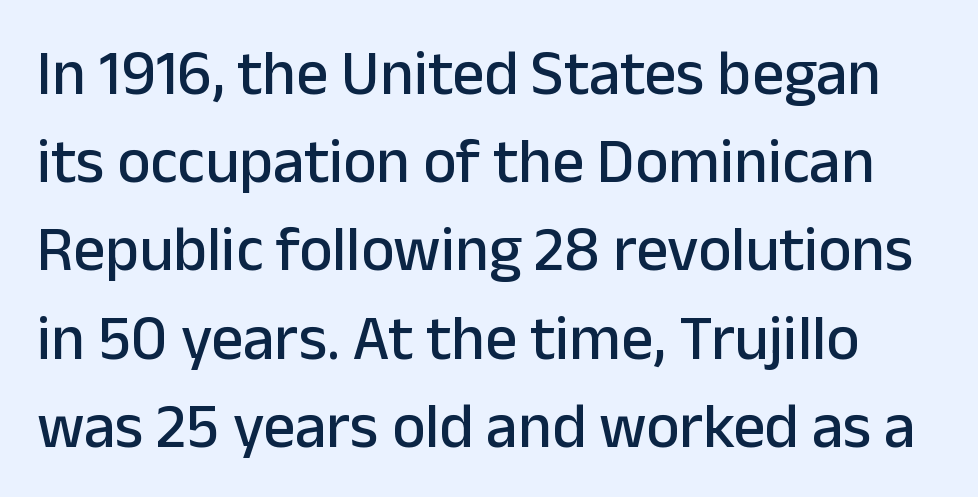
The image shows 63 px sans-serif type, upright; set normal line spacing (1.4x), normal letter spacing, not underlined; low stroke contrast and a medium x-height.
